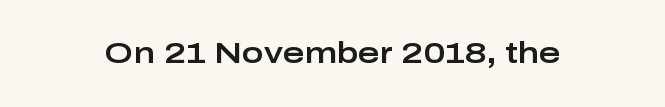
The image shows 29 px wide sans-serif type, upright; set normal letter spacing, not underlined; low stroke contrast and a medium x-height.
